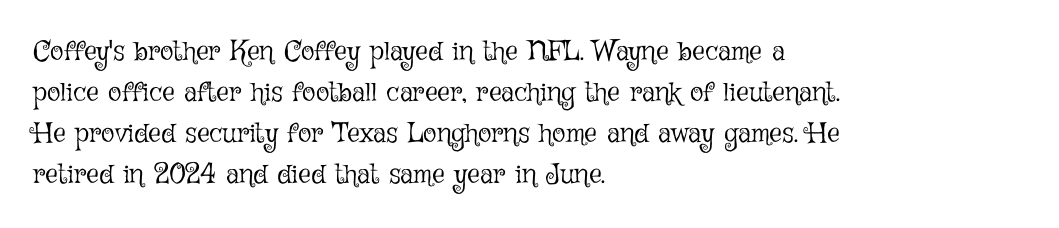
The image shows 28 px light type, upright; set left-aligned, normal line spacing (1.47x), normal letter spacing, not underlined; low stroke contrast and a medium x-height.
